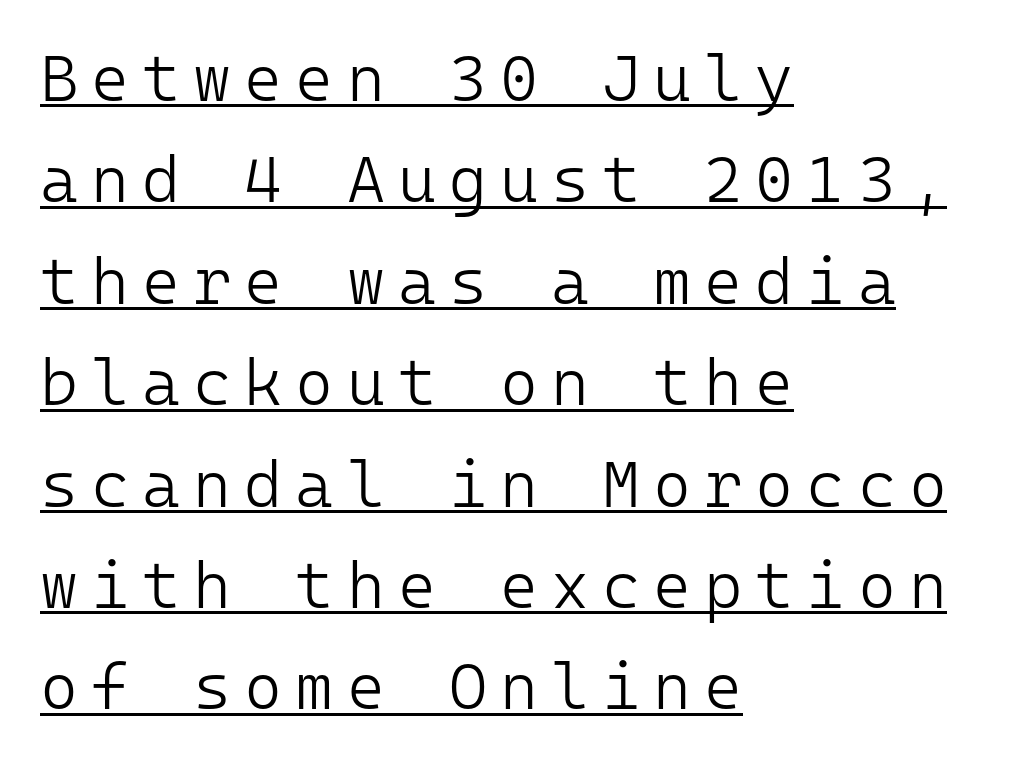
Note the uniform advance width — an 'i' takes as much space as an 'm'. The axis of the letterforms is exactly vertical. The tracking jumps out immediately: characters are airy and widely separated. The weight would be labelled regular, book, light, or lighter still. Each new line begins a customary step beneath the previous one.
